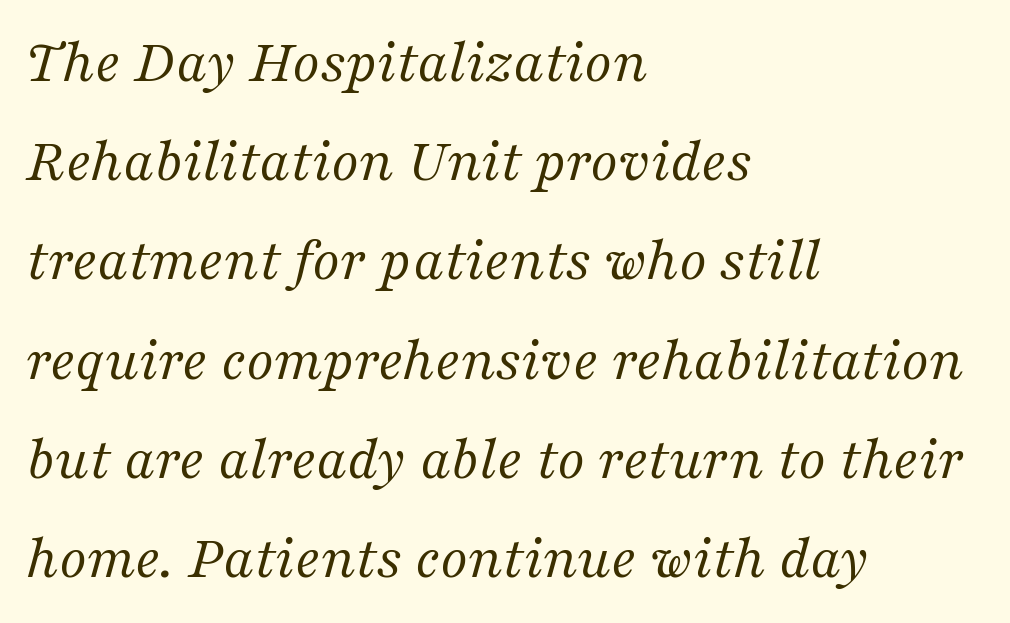
{"serif": "yes", "italic": "yes", "lean": "right", "slant_degrees": 16, "bold": "no", "weight": "regular", "width": "normal", "stroke_contrast": "medium", "x_height": "medium", "monospaced": "no", "underline": "no", "align": "left", "line_spacing": "normal", "line_spacing_ratio": 1.6, "letter_spacing": "normal", "letter_spacing_em": 0.0, "glyph_px": 62}
